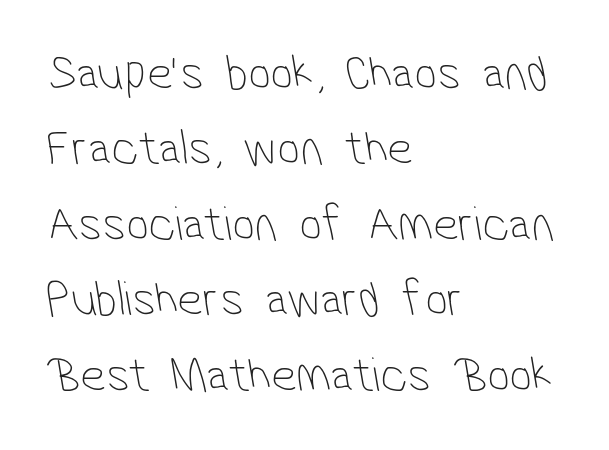
These lines are set flush left with a ragged right edge. The passage shown is not bold in any degree. What stands out about the letter spacing? Nothing — it is the standard amount. Regarding serifs, this sample does without them. The space directly below the letters is spotless. Line spacing here is normal.
